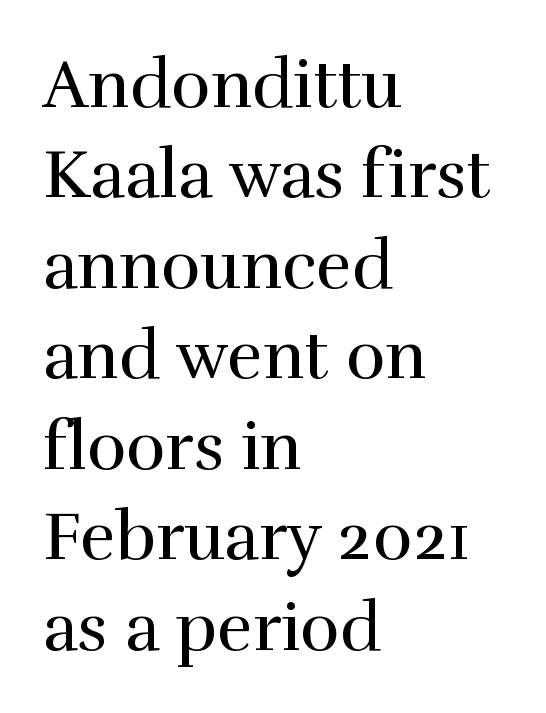
Q: Is the text bold? A: No.
Q: Is the text italic (slanted)? A: No, it is upright.
Q: Is the typeface a serif or a sans-serif typeface? A: Serif.
Q: Is the text underlined? A: No.
Q: How is the paragraph aligned? A: Left-aligned.
Q: Is the spacing between letters normal or unusually wide? A: Normal.
Q: Is the spacing between lines tight, normal or loose? A: Normal.
Q: Width (condensed, normal, or wide)? A: Normal.
Q: x-height? A: Medium.
Q: Monospaced? A: No.
